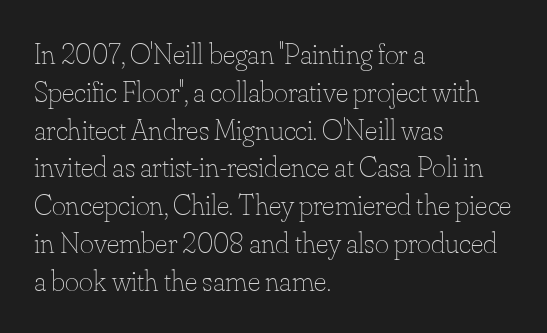
{"italic": "no", "bold": "no", "weight": "thin", "width": "normal", "stroke_contrast": "low", "x_height": "small", "monospaced": "no", "underline": "no", "align": "left", "line_spacing": "normal", "line_spacing_ratio": 1.26, "letter_spacing": "normal", "letter_spacing_em": 0.0, "glyph_px": 30}
